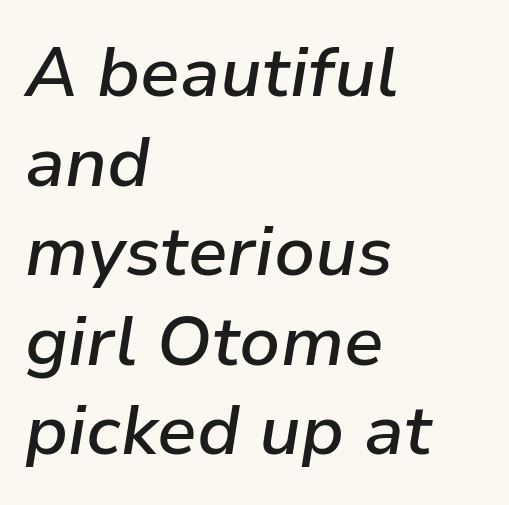
Q: Is the text bold? A: Semi-bold.
Q: Is the text italic (slanted)? A: Yes, it leans right by about 9 degrees.
Q: Is the text underlined? A: No.
Q: How is the paragraph aligned? A: Left-aligned.
Q: Is the spacing between letters normal or unusually wide? A: Normal.
Q: Is the spacing between lines tight, normal or loose? A: Normal.
Q: Width (condensed, normal, or wide)? A: Normal.
Q: Stroke contrast? A: Low.
Q: x-height? A: Medium.
Q: Monospaced? A: No.
